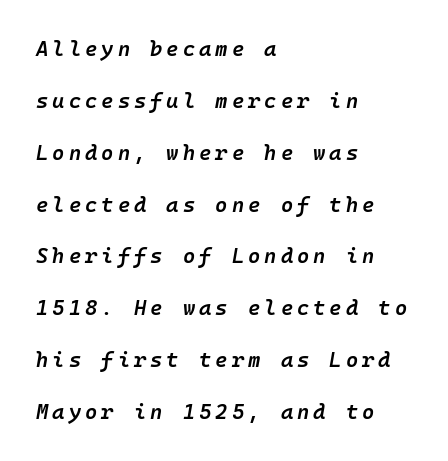
Q: Is the text bold? A: Semi-bold.
Q: Is the text italic (slanted)? A: Yes, it leans right by about 10 degrees.
Q: Is the text underlined? A: No.
Q: How is the paragraph aligned? A: Left-aligned.
Q: Is the spacing between lines tight, normal or loose? A: Loose.
